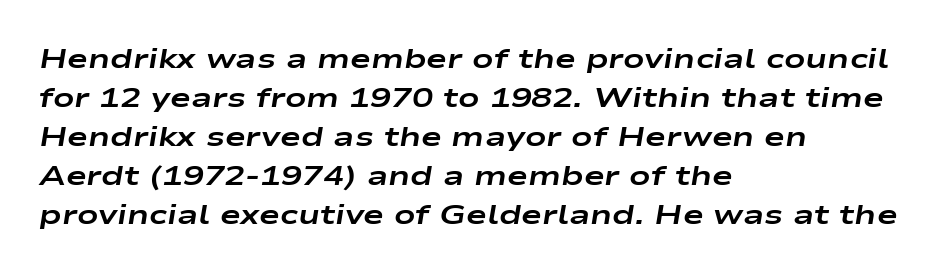
Q: Is the text bold? A: Yes.
Q: Is the text italic (slanted)? A: Yes, it leans right by about 9 degrees.
Q: Is the text underlined? A: No.
Q: How is the paragraph aligned? A: Left-aligned.
Q: Is the spacing between letters normal or unusually wide? A: Normal.
Q: Is the spacing between lines tight, normal or loose? A: Normal.
Q: Width (condensed, normal, or wide)? A: Wide.
Q: Stroke contrast? A: Low.
Q: x-height? A: Medium.
Q: Monospaced? A: No.
